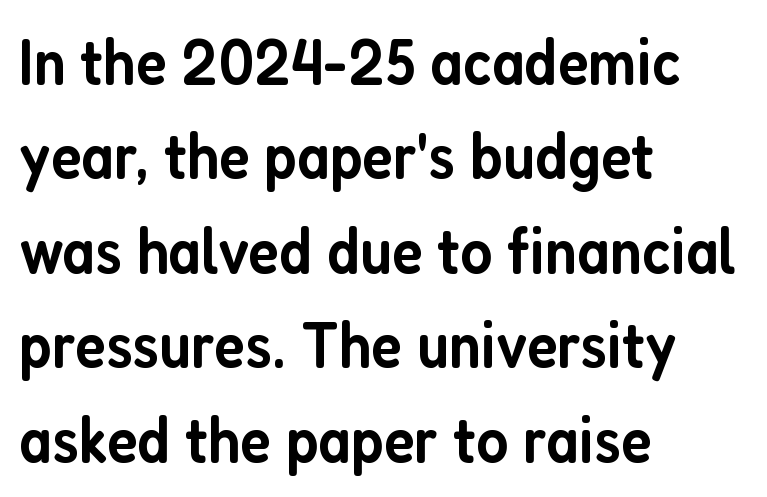
{"serif": "no", "italic": "no", "bold": "semi", "weight": "semibold", "width": "condensed", "stroke_contrast": "low", "x_height": "medium", "monospaced": "no", "underline": "no", "align": "left", "line_spacing": "normal", "line_spacing_ratio": 1.43, "letter_spacing": "normal", "letter_spacing_em": 0.0, "glyph_px": 66}
